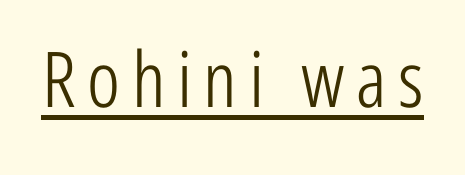
Do the letters lean? They stand straight. The rendering shows plain stroke endings on the letterforms — a sans-serif design. Is this a fixed-width face? No — the glyphs have proportional, varying widths. Glance below the letters and you will spot a drawn line.
